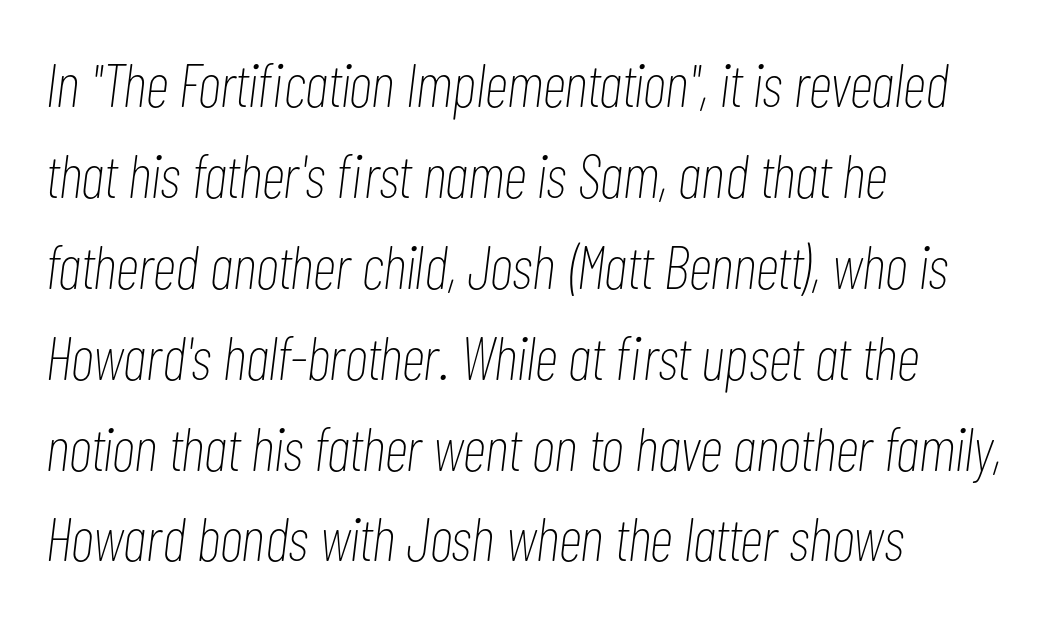
The image shows 61 px thin, condensed type, italic (leaning right); set left-aligned, normal line spacing (1.49x), normal letter spacing, not underlined; low stroke contrast and a medium x-height.
